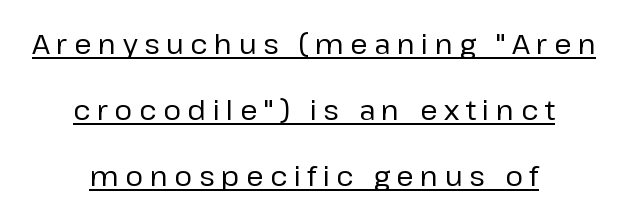
Q: Is the text bold? A: No.
Q: Is the text italic (slanted)? A: No, it is upright.
Q: Is the typeface a serif or a sans-serif typeface? A: Sans-serif.
Q: Is the text underlined? A: Yes.
Q: How is the paragraph aligned? A: Centered.
Q: Is the spacing between letters normal or unusually wide? A: Unusually wide.
Q: Is the spacing between lines tight, normal or loose? A: Loose.
Q: Width (condensed, normal, or wide)? A: Normal.
Q: Stroke contrast? A: Low.
Q: x-height? A: Medium.
Q: Monospaced? A: No.
